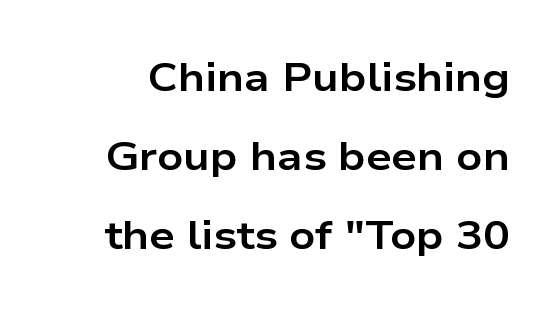
Each letter keeps its own natural width here, so spacing adapts to shape. Notice how thick the strokes are: this is what a full bold looks like. Underline: absent. Short note: letters normally spaced.
